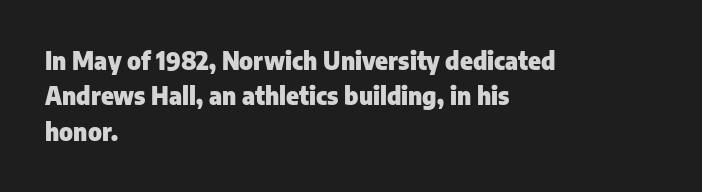
{"italic": "no", "bold": "yes", "underline": "no", "align": "left", "line_spacing": "normal", "line_spacing_ratio": 1.47, "letter_spacing": "normal", "letter_spacing_em": 0.0, "glyph_px": 24}
